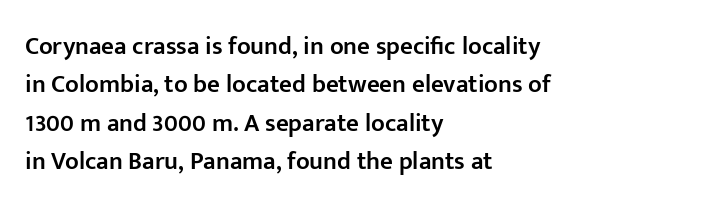
Has an underline been added? It has not. A typesetter would mark this as roman, not italic. The passage shown has conventional tracking throughout. The rows are spaced the way most documents space them. Each line starts at the same left margin while the right side varies. The font is running at a semibold setting, under full bold.
